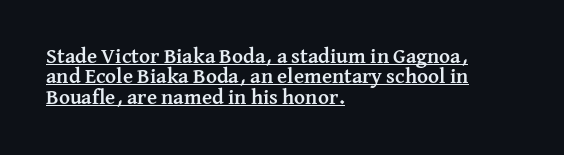
Q: Is the text bold? A: Yes.
Q: Is the text italic (slanted)? A: No, it is upright.
Q: Is the text underlined? A: Yes.
Q: How is the paragraph aligned? A: Left-aligned.
Q: Is the spacing between letters normal or unusually wide? A: Normal.
Q: Is the spacing between lines tight, normal or loose? A: Tight.
